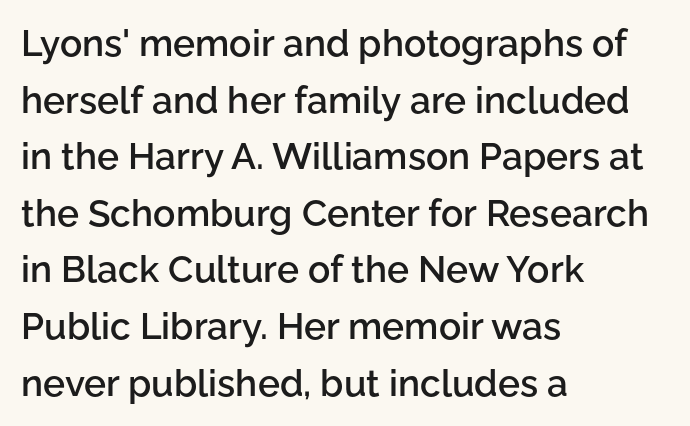
The image shows 37 px semibold sans-serif type, upright; set left-aligned, normal line spacing (1.53x), normal letter spacing, not underlined; low stroke contrast and a medium x-height.
